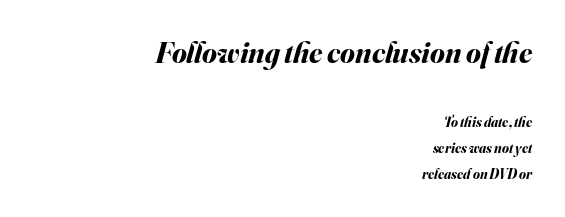
{"italic": "yes", "lean": "right", "slant_degrees": 16, "bold": "yes", "weight": "bold", "width": "normal", "stroke_contrast": "medium", "x_height": "small", "monospaced": "no", "underline": "no", "align": "right", "line_spacing_ratio": 1.87, "letter_spacing": "normal", "letter_spacing_em": 0.0, "larger_block": "first", "size_ratio": 2.14, "glyph_px": 30}
